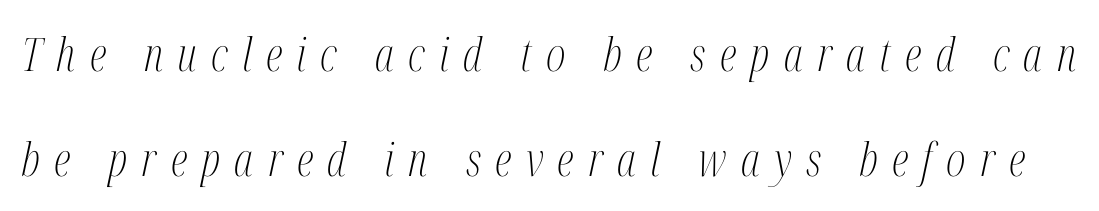
Q: Is the text bold? A: No.
Q: Is the text italic (slanted)? A: Yes, it leans right by about 12 degrees.
Q: Is the typeface a serif or a sans-serif typeface? A: Serif.
Q: Is the text underlined? A: No.
Q: Is the spacing between letters normal or unusually wide? A: Unusually wide.
Q: Is the spacing between lines tight, normal or loose? A: Loose.
Q: Width (condensed, normal, or wide)? A: Condensed.
Q: Stroke contrast? A: Medium.
Q: x-height? A: Medium.
Q: Monospaced? A: No.
